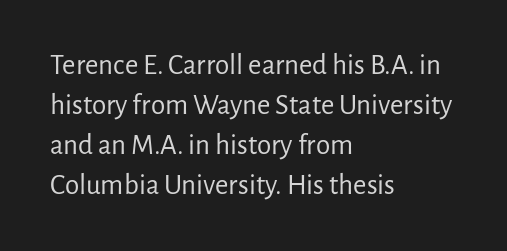
Q: Is the text bold? A: No.
Q: Is the text italic (slanted)? A: No, it is upright.
Q: Is the typeface a serif or a sans-serif typeface? A: Sans-serif.
Q: Is the text underlined? A: No.
Q: How is the paragraph aligned? A: Left-aligned.
Q: Is the spacing between letters normal or unusually wide? A: Normal.
Q: Is the spacing between lines tight, normal or loose? A: Normal.
Q: Width (condensed, normal, or wide)? A: Normal.
Q: Stroke contrast? A: Low.
Q: x-height? A: Medium.
Q: Monospaced? A: No.
